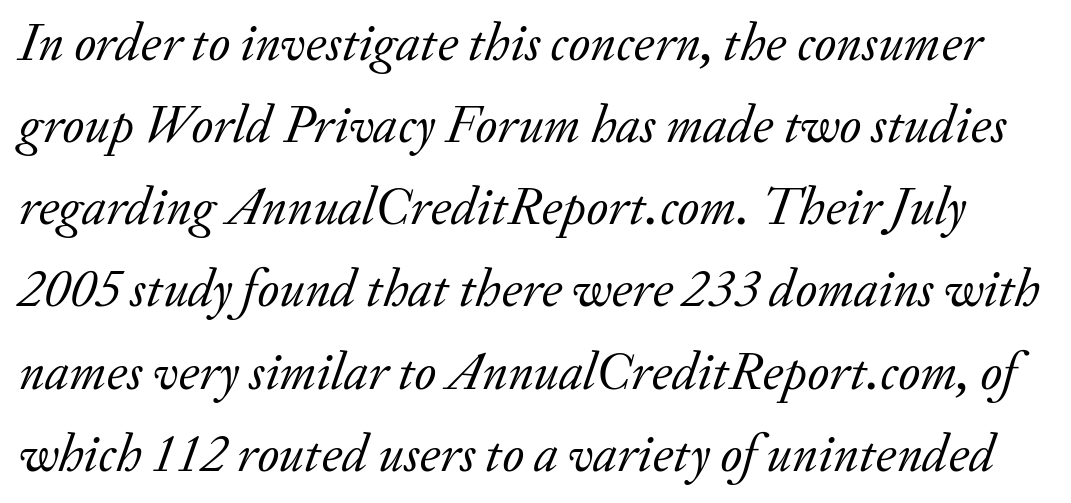
Q: Is the text bold? A: No.
Q: Is the text italic (slanted)? A: Yes, it leans right by about 20 degrees.
Q: Is the typeface a serif or a sans-serif typeface? A: Serif.
Q: Is the text underlined? A: No.
Q: Is the spacing between letters normal or unusually wide? A: Normal.
Q: Is the spacing between lines tight, normal or loose? A: Normal.
Q: Width (condensed, normal, or wide)? A: Normal.
Q: Stroke contrast? A: Low.
Q: x-height? A: Small.
Q: Monospaced? A: No.
